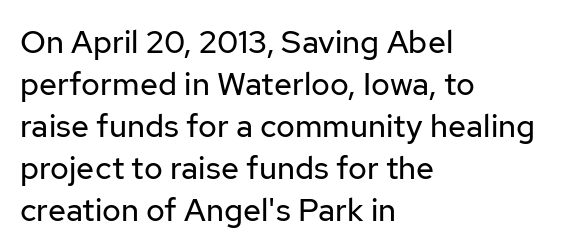
Stroke thickness stays within the range of a standard reading face or lighter. The lines are quadded left. Note the varied advance widths — an 'i' is clearly narrower than an 'm'. A clean baseline with only descenders dipping below it.
